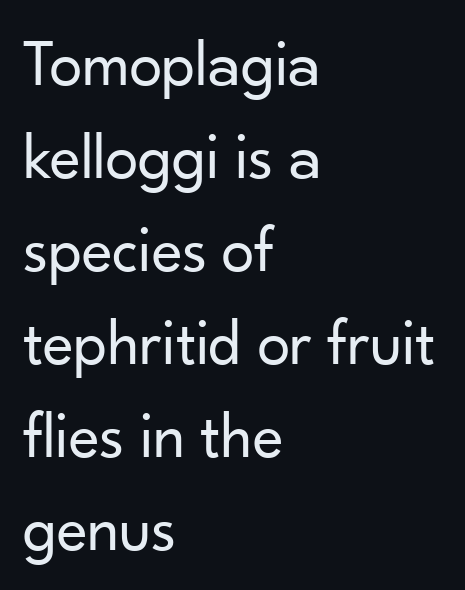
The image shows 66 px regular-weight sans-serif type, upright; set left-aligned, normal line spacing (1.41x), normal letter spacing, not underlined; low stroke contrast and a small x-height.
